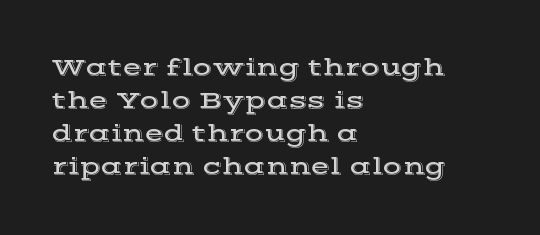
Every row of glyphs begins at an identical x-position on the left. Words appear dense and cohesive because spacing is normal. Unlike italic type, these characters show no tilt at all. Vertical spacing — default. Check under the words: just untouched page.
